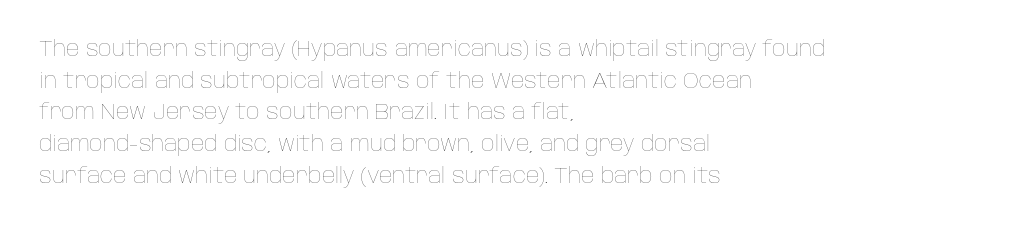
The image shows 21 px text type, upright; set left-aligned, normal line spacing (1.51x), normal letter spacing, not underlined.
